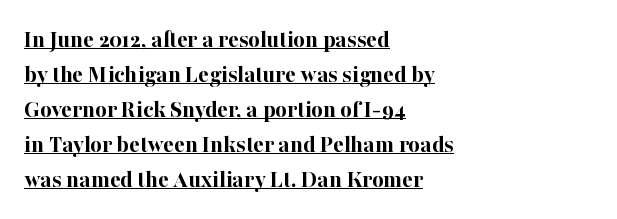
The image shows 25 px bold type, upright; set left-aligned, normal line spacing (1.4x), normal letter spacing, underlined.
